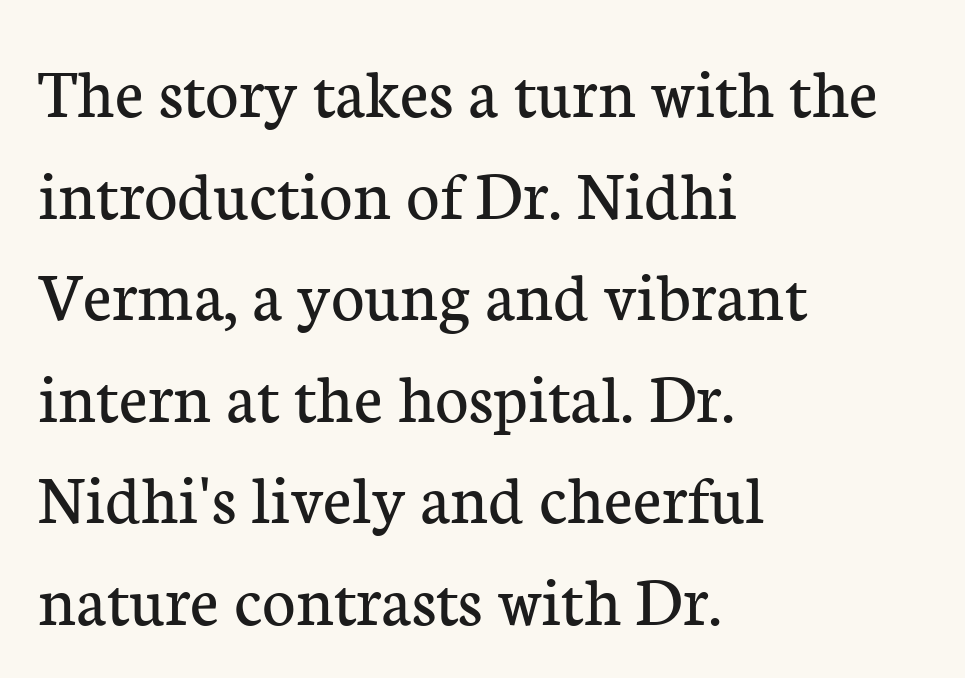
The image shows 72 px regular-weight serif type, upright; set left-aligned, normal line spacing (1.41x), normal letter spacing, not underlined; low stroke contrast and a medium x-height.
